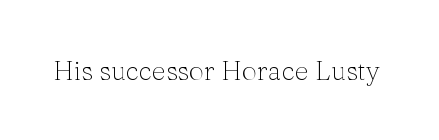
The image shows 27 px text type, upright; set normal letter spacing, not underlined.
